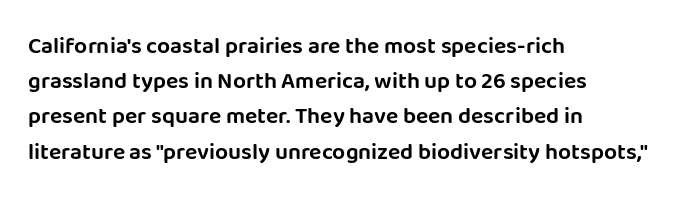
The designer left line spacing at the default. The face used here is rendered with its standard letterfit. The letters stand upright; this is a roman face. The rag falls on the right side of this text block. The words here are not underlined.
